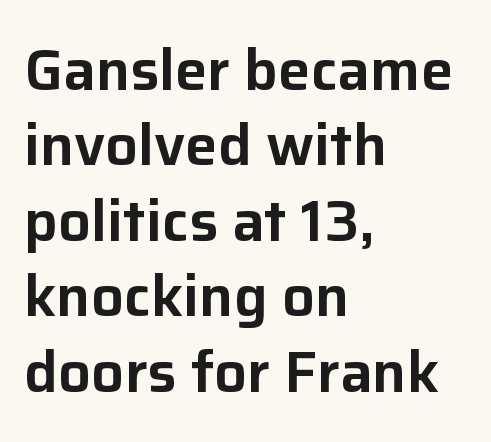
Beneath every word, the page is bare. Caption: multi-line text, flush left, ragged right. The letters advance in unequal steps, a hallmark of proportional type. Upright lettering throughout.
